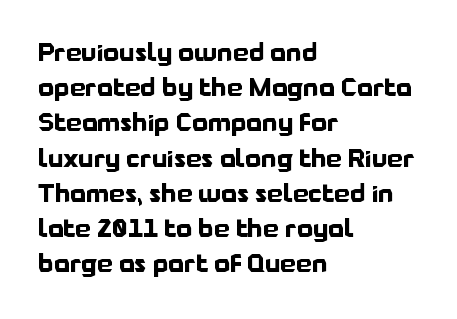
Here the glyphs are tracked normally, forming tight word shapes. Posture: upright roman. Plain, unruled lines of type. Leading matches the norm, producing a regular column.
